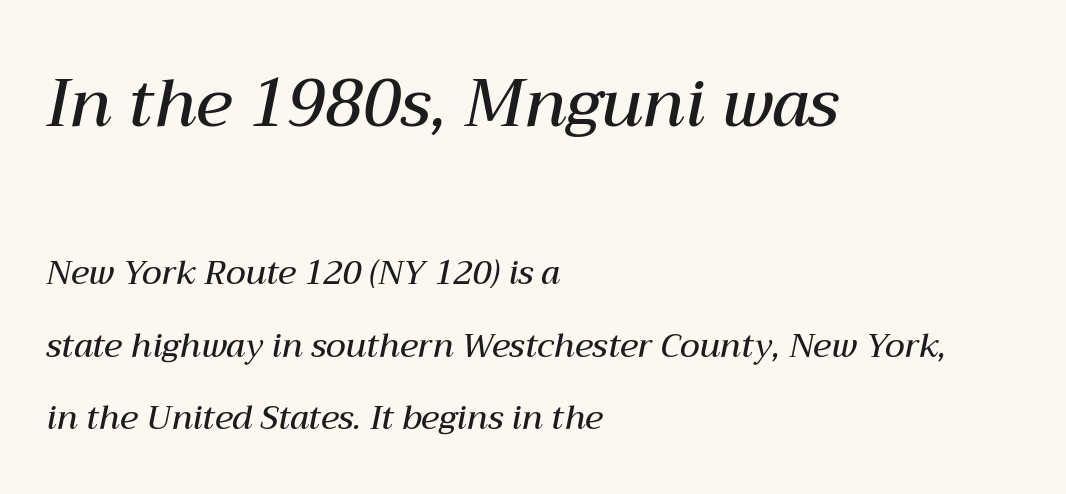
The image shows 66 px semibold type, italic (leaning right); set left-aligned, loose line spacing (2.2x), normal letter spacing, not underlined; the first (top) block is 2.0x larger; medium stroke contrast and a medium x-height.
